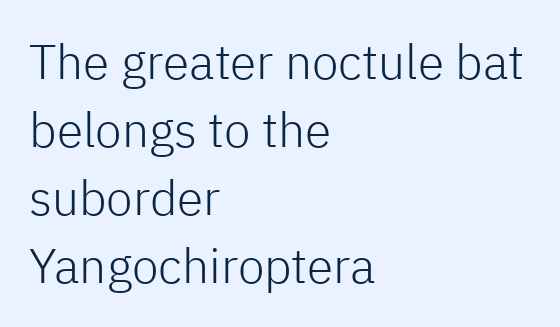
The image shows 48 px light sans-serif type, upright; set left-aligned, normal line spacing (1.42x), normal letter spacing, not underlined; low stroke contrast and a medium x-height.
